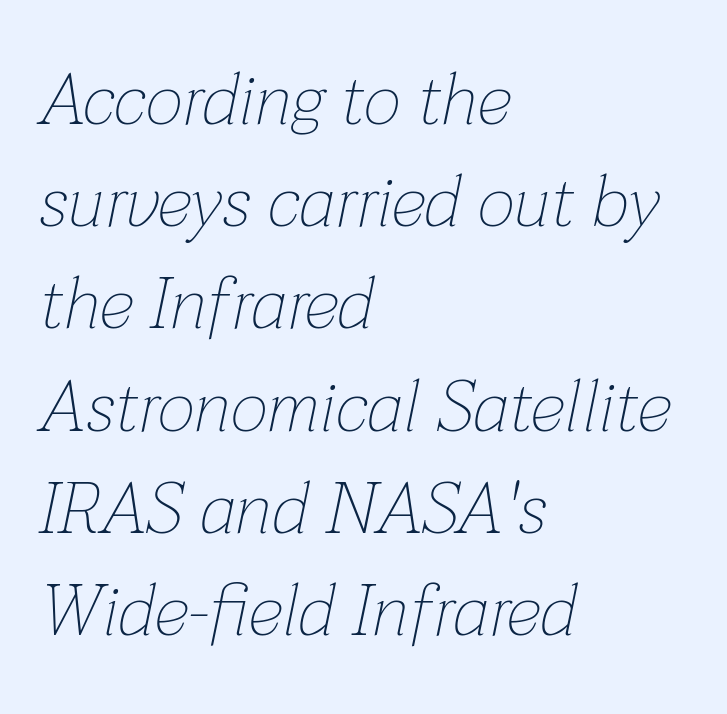
{"italic": "yes", "lean": "right", "slant_degrees": 12, "bold": "no", "weight": "thin", "width": "normal", "stroke_contrast": "low", "x_height": "medium", "monospaced": "no", "underline": "no", "align": "left", "line_spacing": "normal", "line_spacing_ratio": 1.42, "letter_spacing": "normal", "letter_spacing_em": 0.0, "glyph_px": 72}
